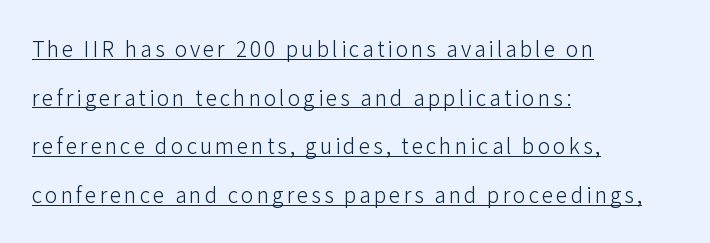
The image shows 21 px text type, upright; set left-aligned, loose line spacing (2.32x), underlined.
